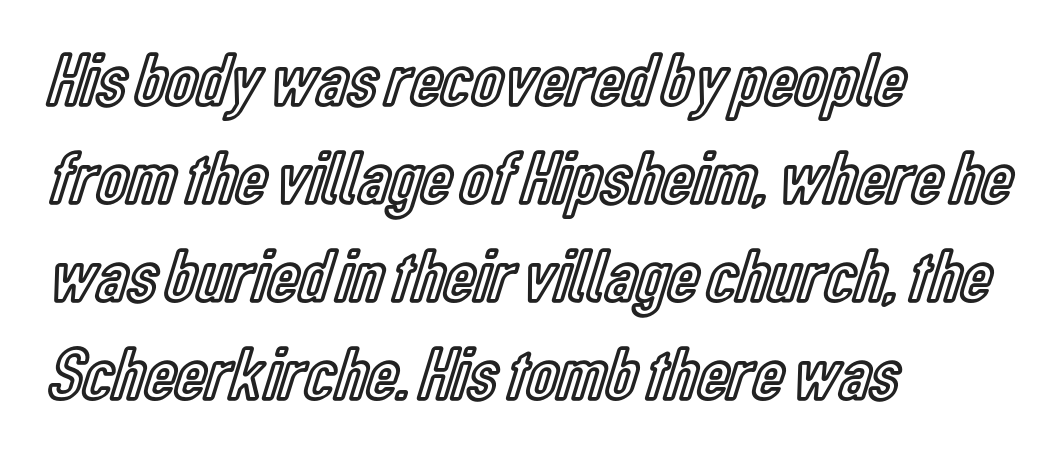
Q: Is the text italic (slanted)? A: Yes.
Q: Is the text underlined? A: No.
Q: How is the paragraph aligned? A: Left-aligned.
Q: Is the spacing between letters normal or unusually wide? A: Normal.
Q: Is the spacing between lines tight, normal or loose? A: Normal.
Q: Width (condensed, normal, or wide)? A: Condensed.
Q: x-height? A: Medium.
Q: Monospaced? A: No.
